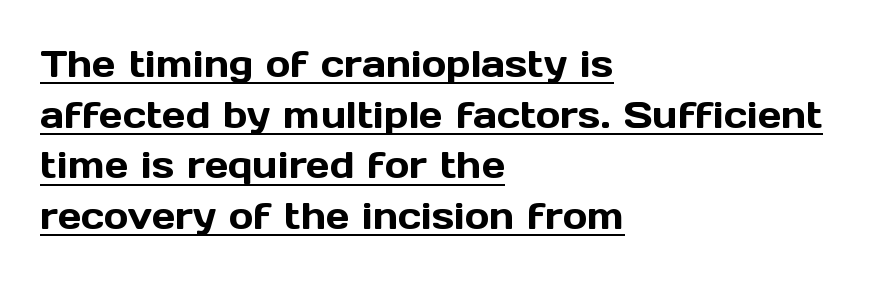
{"serif": "no", "italic": "no", "width": "normal", "x_height": "medium", "monospaced": "no", "underline": "yes", "align": "left", "line_spacing": "normal", "line_spacing_ratio": 1.37, "letter_spacing": "normal", "letter_spacing_em": 0.0, "glyph_px": 37}
